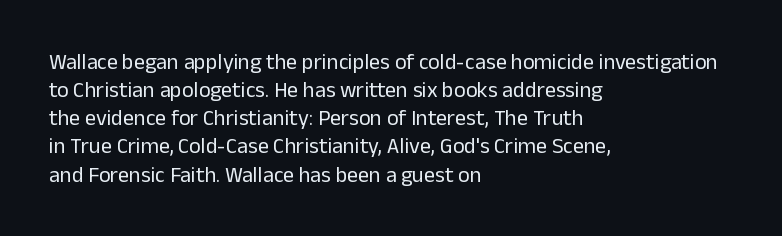
{"italic": "no", "bold": "no", "underline": "no", "align": "left", "line_spacing": "normal", "line_spacing_ratio": 1.28, "letter_spacing": "normal", "letter_spacing_em": 0.0, "glyph_px": 22}
